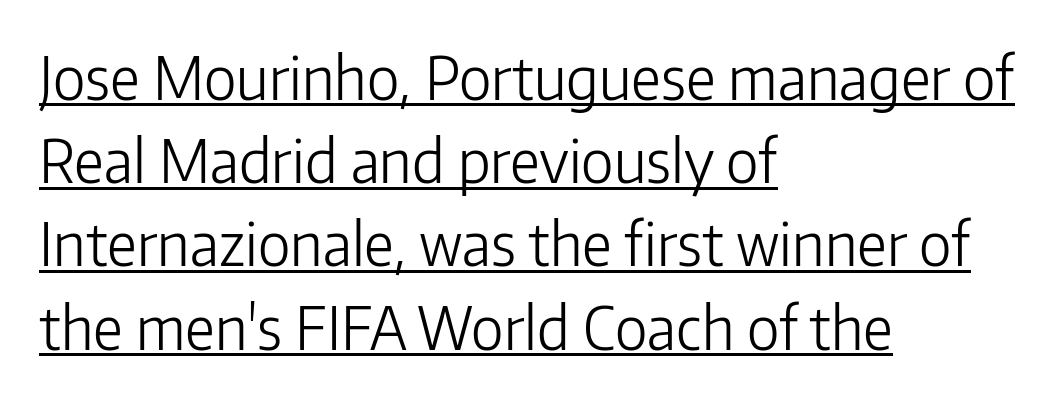
{"serif": "no", "italic": "no", "bold": "no", "weight": "light", "width": "normal", "stroke_contrast": "low", "x_height": "medium", "monospaced": "no", "underline": "yes", "align": "left", "line_spacing": "normal", "line_spacing_ratio": 1.41, "letter_spacing": "normal", "letter_spacing_em": 0.0, "glyph_px": 59}
